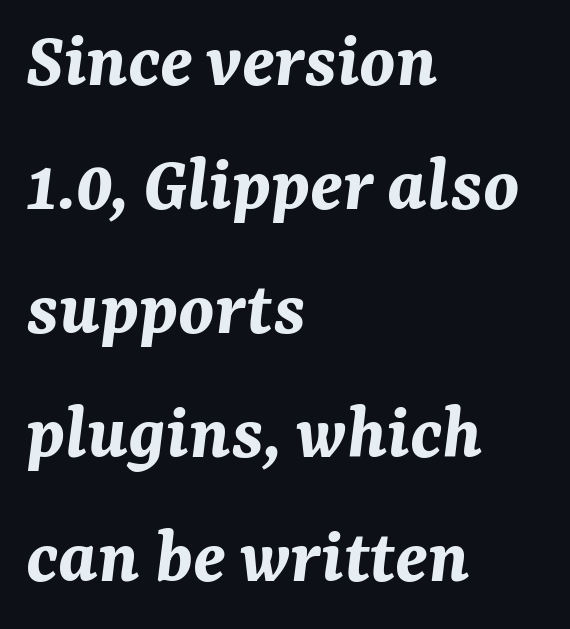
The image shows 80 px bold type, italic (leaning right); set left-aligned, normal line spacing (1.55x), normal letter spacing, not underlined; medium stroke contrast and a medium x-height.
